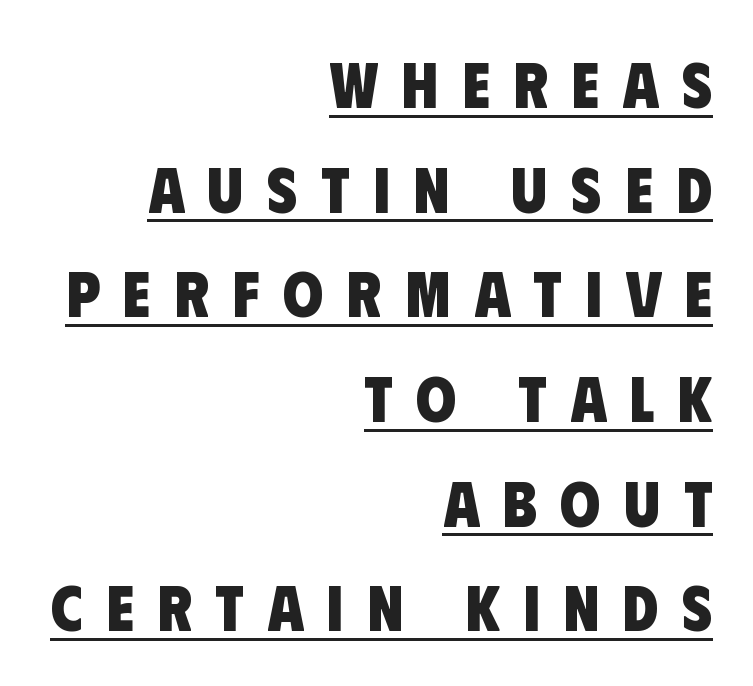
The image shows 65 px heavy, condensed sans-serif type; set right-aligned, normal line spacing (1.61x), unusually wide letter spacing (+0.36 em), underlined; low stroke contrast and a large x-height.
